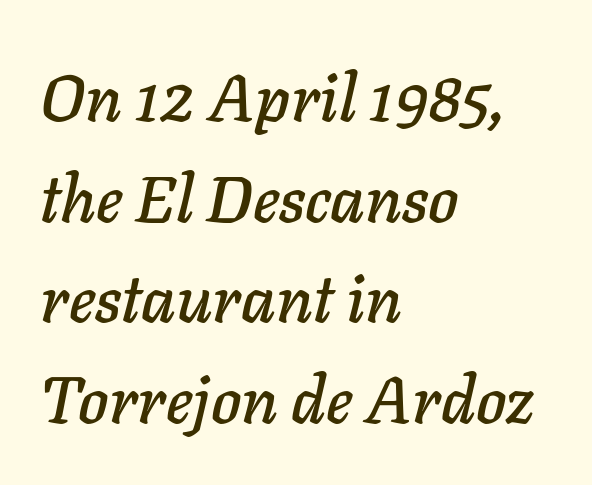
The image shows 65 px text type, italic (leaning right); set left-aligned, normal line spacing (1.55x), normal letter spacing, not underlined; low stroke contrast and a medium x-height.
